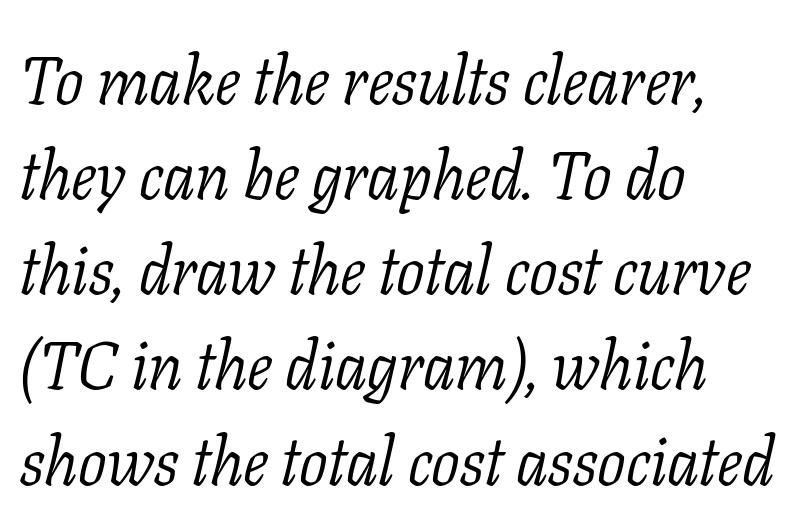
{"serif": "yes", "italic": "yes", "lean": "right", "slant_degrees": 11, "bold": "no", "weight": "light", "width": "normal", "stroke_contrast": "low", "x_height": "medium", "monospaced": "no", "underline": "no", "align": "left", "line_spacing": "normal", "line_spacing_ratio": 1.42, "letter_spacing": "normal", "letter_spacing_em": 0.0, "glyph_px": 67}
